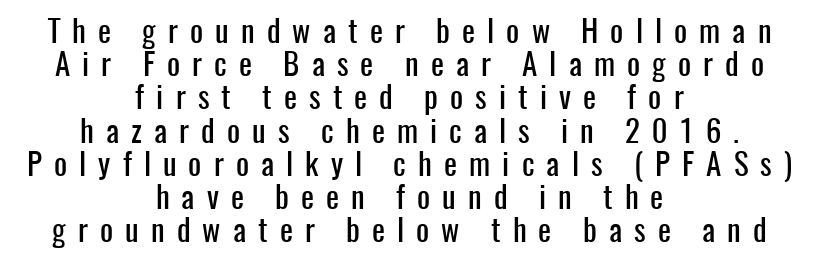
Q: Is the text italic (slanted)? A: No, it is upright.
Q: Is the typeface a serif or a sans-serif typeface? A: Sans-serif.
Q: Is the text underlined? A: No.
Q: How is the paragraph aligned? A: Centered.
Q: Is the spacing between letters normal or unusually wide? A: Unusually wide.
Q: Is the spacing between lines tight, normal or loose? A: Tight.
Q: Width (condensed, normal, or wide)? A: Condensed.
Q: Stroke contrast? A: Low.
Q: x-height? A: Medium.
Q: Monospaced? A: No.
